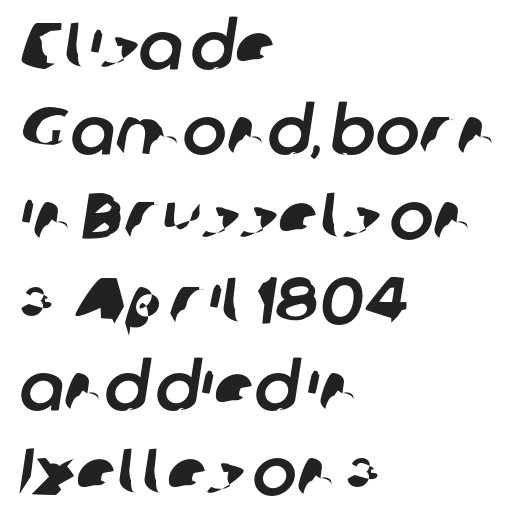
Q: Is the typeface a serif or a sans-serif typeface? A: Sans-serif.
Q: Is the text underlined? A: No.
Q: How is the paragraph aligned? A: Left-aligned.
Q: Is the spacing between letters normal or unusually wide? A: Normal.
Q: Is the spacing between lines tight, normal or loose? A: Normal.
Q: Width (condensed, normal, or wide)? A: Normal.
Q: Stroke contrast? A: Low.
Q: x-height? A: Medium.
Q: Monospaced? A: No.
